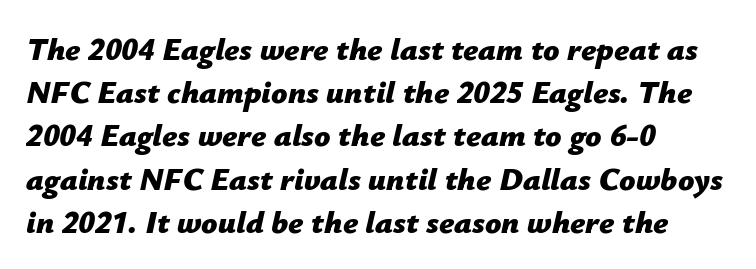
These words are printed bold, with thick strokes throughout. Underline: absent. The passage shown leans; its letterforms are oblique. No extra tracking has been applied to these lines. Proportional: the letters do not fall into vertical columns. One glance says typical: line gaps are just what's usual.
